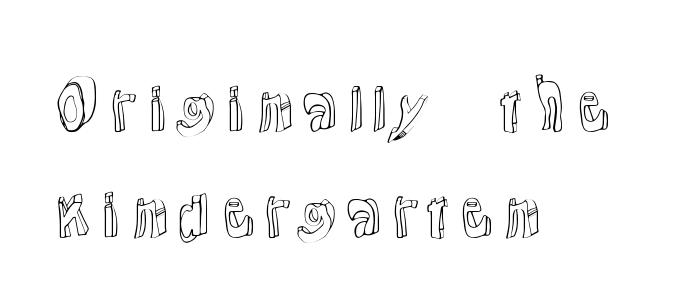
{"italic": "no", "width": "normal", "x_height": "medium", "monospaced": "no", "underline": "no", "align": "left", "line_spacing": "normal", "line_spacing_ratio": 1.65, "letter_spacing": "normal", "letter_spacing_em": 0.0, "glyph_px": 64}
